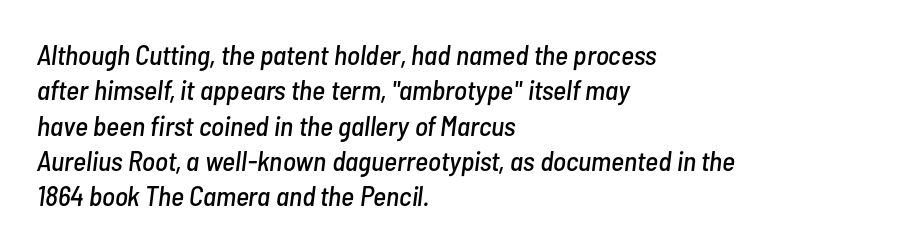
The image shows 28 px condensed type, italic (leaning right); set left-aligned, normal line spacing (1.26x), normal letter spacing, not underlined; low stroke contrast and a medium x-height.
